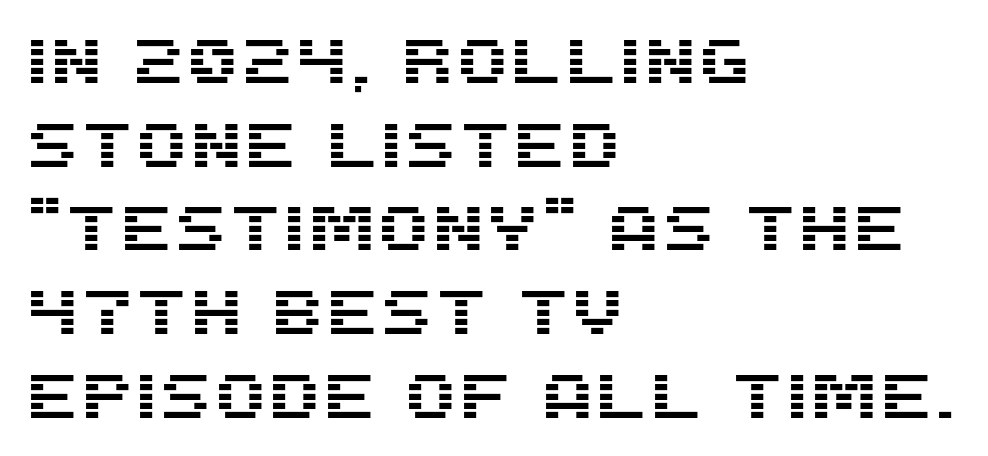
The image shows 62 px sans-serif type, upright; set left-aligned, normal line spacing (1.35x), normal letter spacing, not underlined; medium stroke contrast and a large x-height.
